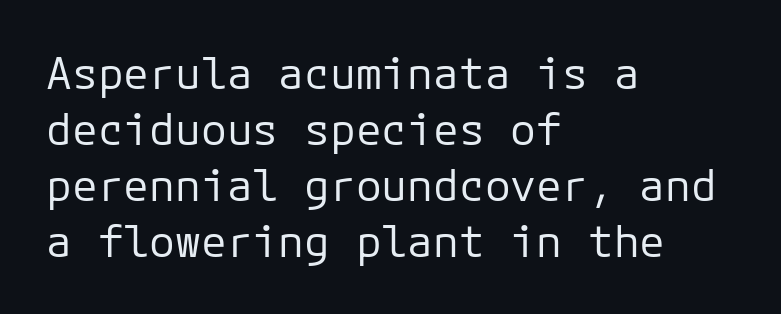
The typeface has the unassuming heft of standard copy or less. Rendered with straight, roman letterforms. Notice how descenders clear the ascenders below comfortably — that's standard leading. Letterform terminals end flat and unadorned throughout the passage.
